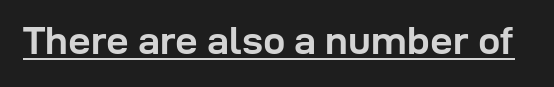
Q: Is the text bold? A: Yes.
Q: Is the text italic (slanted)? A: No, it is upright.
Q: Is the typeface a serif or a sans-serif typeface? A: Sans-serif.
Q: Is the text underlined? A: Yes.
Q: Is the spacing between letters normal or unusually wide? A: Normal.
Q: Width (condensed, normal, or wide)? A: Normal.
Q: Stroke contrast? A: Low.
Q: x-height? A: Medium.
Q: Monospaced? A: No.
